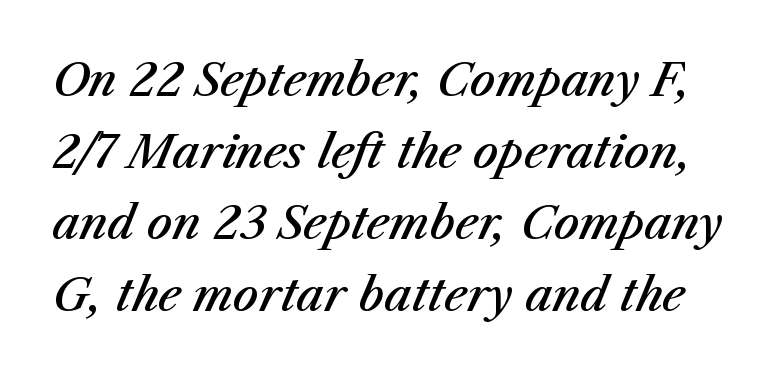
Q: Is the text bold? A: Semi-bold.
Q: Is the text italic (slanted)? A: Yes, it leans right by about 23 degrees.
Q: Is the text underlined? A: No.
Q: Is the spacing between letters normal or unusually wide? A: Normal.
Q: Is the spacing between lines tight, normal or loose? A: Normal.
Q: Width (condensed, normal, or wide)? A: Normal.
Q: Stroke contrast? A: Medium.
Q: x-height? A: Medium.
Q: Monospaced? A: No.
